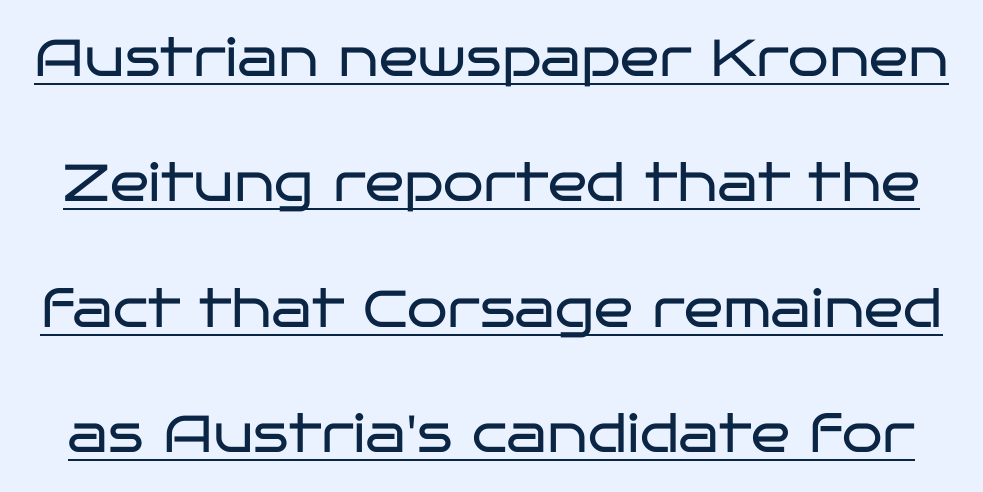
{"serif": "no", "italic": "no", "bold": "no", "weight": "regular", "width": "wide", "stroke_contrast": "low", "x_height": "large", "monospaced": "no", "underline": "yes", "line_spacing": "loose", "line_spacing_ratio": 2.41, "letter_spacing": "normal", "letter_spacing_em": 0.0, "glyph_px": 52}
